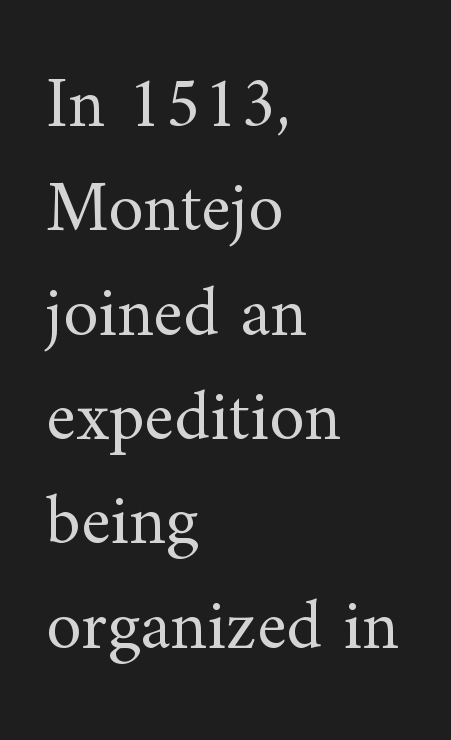
The image shows 71 px regular-weight serif type, upright; set left-aligned, normal line spacing (1.47x), normal letter spacing, not underlined; medium stroke contrast and a small x-height.
